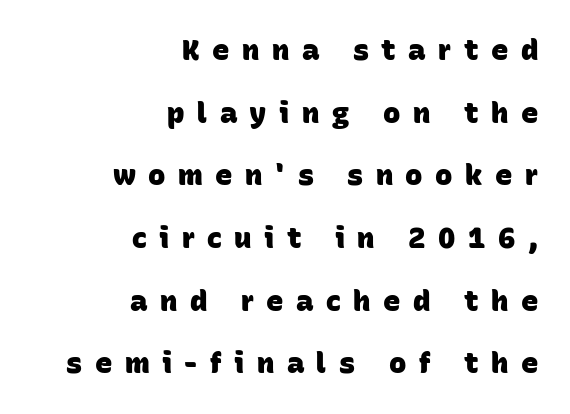
The image shows 29 px heavy sans-serif type; set right-aligned, loose line spacing (2.16x), unusually wide letter spacing (+0.43 em), not underlined; low stroke contrast and a large x-height.
